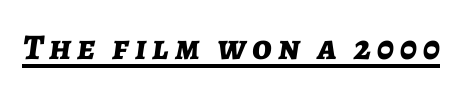
{"italic": "yes", "lean": "right", "slant_degrees": 7, "bold": "yes", "weight": "bold", "width": "normal", "stroke_contrast": "low", "x_height": "medium", "monospaced": "no", "underline": "yes", "glyph_px": 36}
